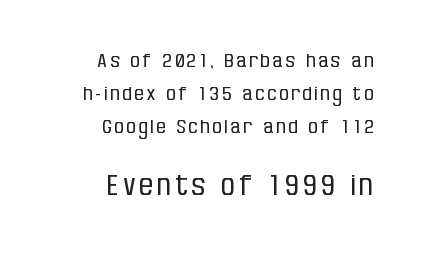
The image shows 28 px regular-weight, condensed sans-serif type, upright; set right-aligned, line spacing 1.73x, not underlined; the second (bottom) block is 1.47x larger; low stroke contrast and a large x-height.
